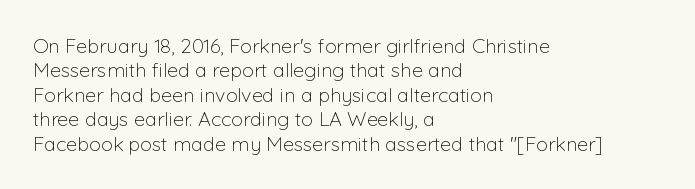
These lines keep a tight, regular rhythm from letter to letter. In CSS terms this would be text-align: left. Weight: in the light-to-regular range. This is roman type, the default non-slanted kind. Decoration check: the copy has no underline.
